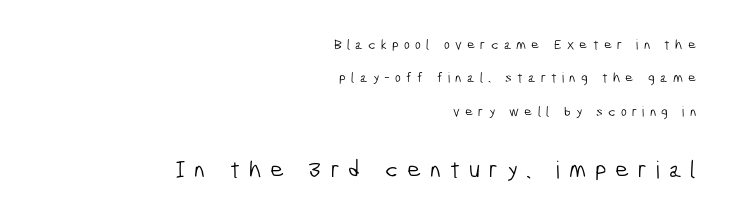
The image shows 24 px text type; set right-aligned, loose line spacing (2.39x), unusually wide letter spacing (+0.37 em), not underlined; the second (bottom) block is 1.71x larger.
